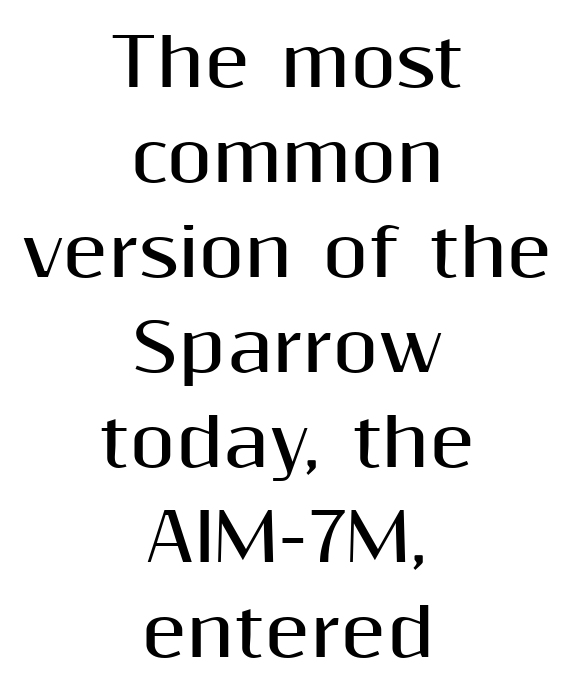
Q: Is the text bold? A: Yes.
Q: Is the text italic (slanted)? A: No, it is upright.
Q: Is the typeface a serif or a sans-serif typeface? A: Sans-serif.
Q: Is the text underlined? A: No.
Q: How is the paragraph aligned? A: Centered.
Q: Is the spacing between letters normal or unusually wide? A: Normal.
Q: Is the spacing between lines tight, normal or loose? A: Normal.
Q: Width (condensed, normal, or wide)? A: Normal.
Q: Stroke contrast? A: Medium.
Q: x-height? A: Medium.
Q: Monospaced? A: No.
